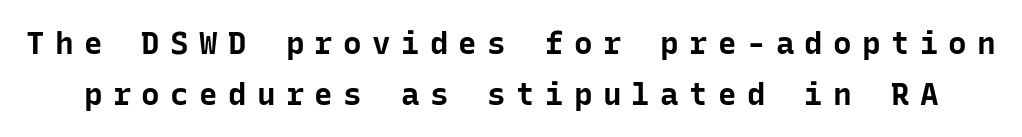
The image shows 31 px bold sans-serif type, upright, monospaced; set normal line spacing (1.64x), unusually wide letter spacing (+0.33 em), not underlined; low stroke contrast and a medium x-height.
